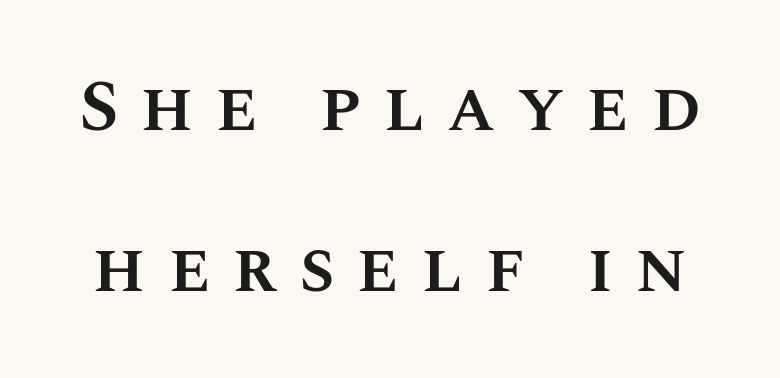
The image shows 72 px semibold type, upright; set loose line spacing (2.23x), unusually wide letter spacing (+0.3 em), not underlined; medium stroke contrast and a large x-height.
